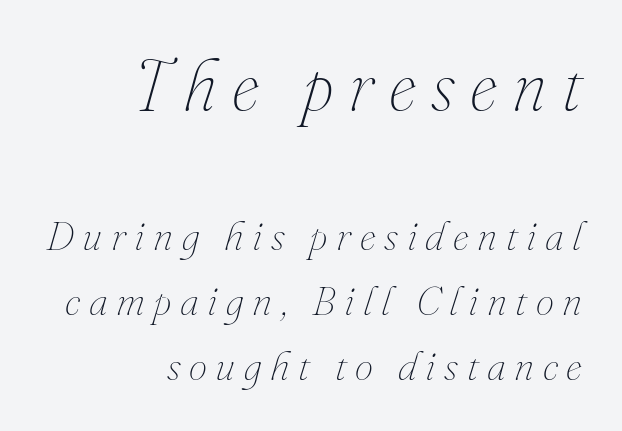
This rendering uses right alignment, leaving the left contour irregular. Is this a fixed-width face? No — the glyphs have proportional, varying widths. Is the type heavy? It reads as light-to-regular instead. Observe the lean: these are italic letterforms.
